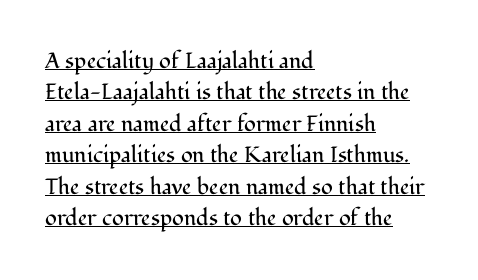
The weight would be labelled regular, book, light, or lighter still. Looks like someone drew a line under every word here. Line beginnings align vertically; line endings do not. This is roman type, the default non-slanted kind.
